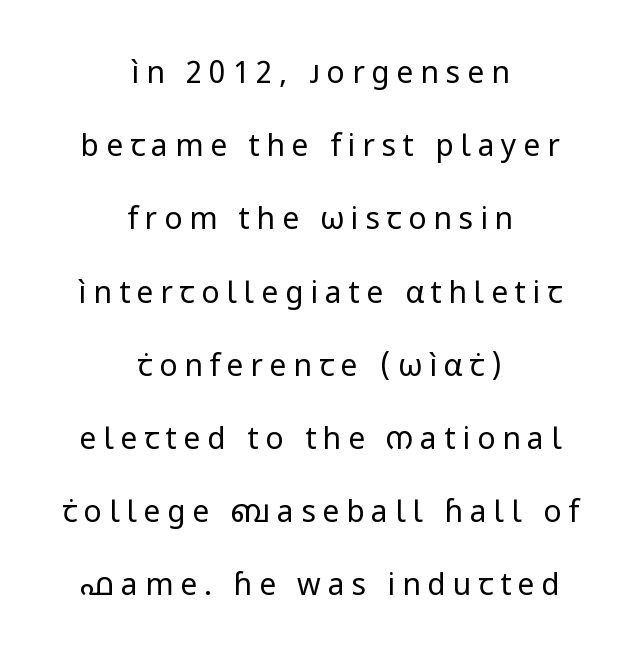
The image shows 30 px regular-weight sans-serif type, upright; set centered, loose line spacing (2.44x), unusually wide letter spacing (+0.23 em), not underlined; low stroke contrast and a medium x-height.
